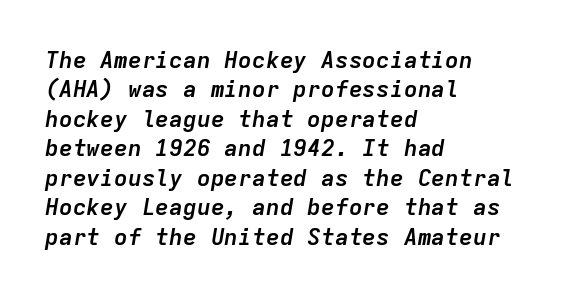
Is the block centered? No — it sits flush against the left margin. You'd pick this weight for a headline — it's a proper bold. An italicized treatment has been applied to the whole sample. Reading down the column, the eye jumps a familiar distance to each next line.
